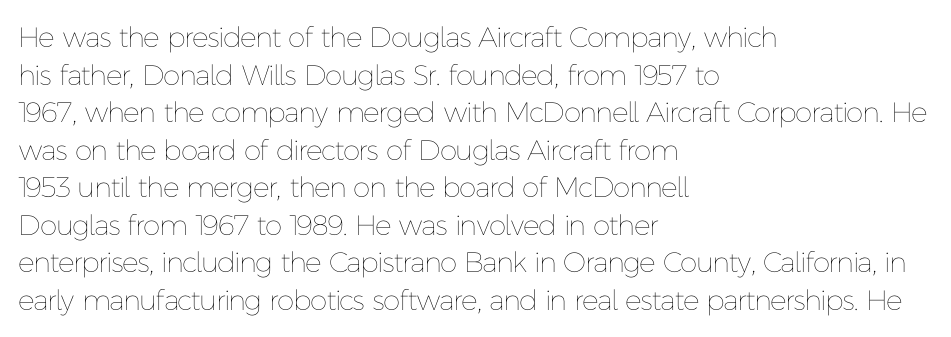
Q: Is the text bold? A: No.
Q: Is the text italic (slanted)? A: No, it is upright.
Q: Is the text underlined? A: No.
Q: How is the paragraph aligned? A: Left-aligned.
Q: Is the spacing between letters normal or unusually wide? A: Normal.
Q: Is the spacing between lines tight, normal or loose? A: Normal.
Q: Width (condensed, normal, or wide)? A: Normal.
Q: Stroke contrast? A: Low.
Q: x-height? A: Medium.
Q: Monospaced? A: No.
